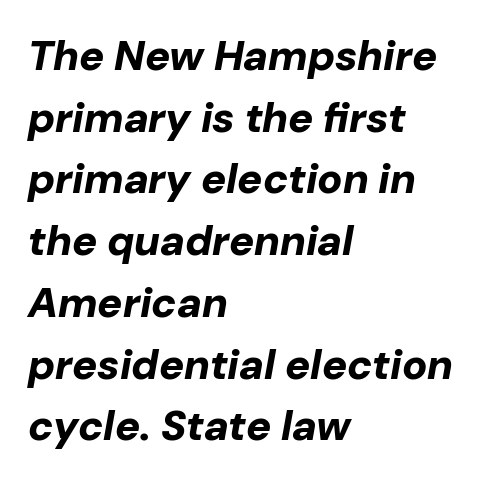
Q: Is the text bold? A: Yes.
Q: Is the text italic (slanted)? A: Yes, it leans right by about 10 degrees.
Q: Is the text underlined? A: No.
Q: How is the paragraph aligned? A: Left-aligned.
Q: Is the spacing between letters normal or unusually wide? A: Normal.
Q: Is the spacing between lines tight, normal or loose? A: Normal.
Q: Width (condensed, normal, or wide)? A: Normal.
Q: Stroke contrast? A: Low.
Q: x-height? A: Medium.
Q: Monospaced? A: No.
